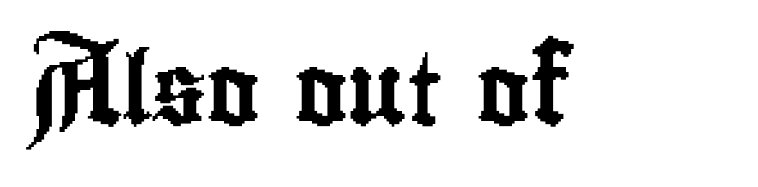
A typesetter would label this face a sans. These lines are rendered in a variable-pitch font. The area under the type is left untouched. Nope, not italic — everything's standing straight. Glyph-to-glyph distance matches everyday printed text.
